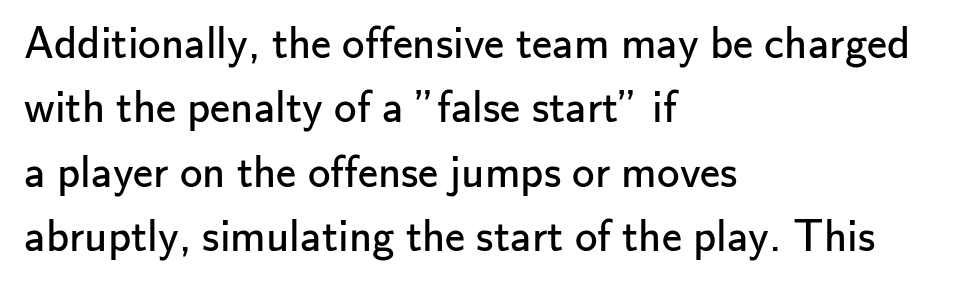
Q: Is the text bold? A: No.
Q: Is the text italic (slanted)? A: No, it is upright.
Q: Is the typeface a serif or a sans-serif typeface? A: Sans-serif.
Q: Is the text underlined? A: No.
Q: How is the paragraph aligned? A: Left-aligned.
Q: Is the spacing between letters normal or unusually wide? A: Normal.
Q: Is the spacing between lines tight, normal or loose? A: Normal.
Q: Width (condensed, normal, or wide)? A: Normal.
Q: Stroke contrast? A: Low.
Q: x-height? A: Small.
Q: Monospaced? A: No.
